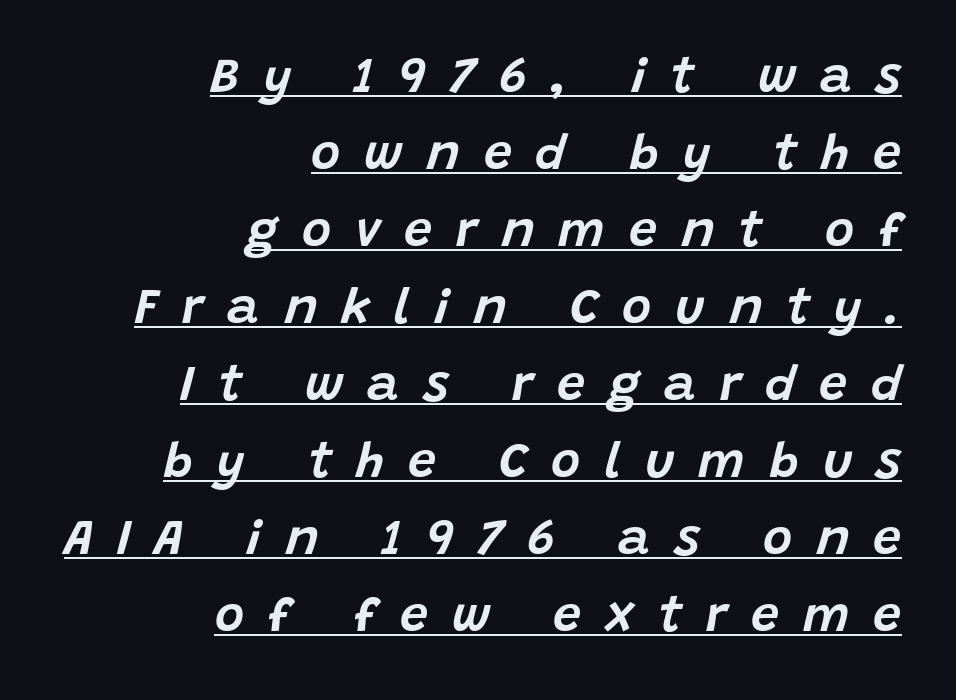
The rendering inserts visible extra space after every character. The axis of the letterforms is tilted away from vertical. Rows of type keep a routine distance in the vertical direction. Spacing verdict: proportional, widths tailored to each character. Decoration check: the copy is underlined.
